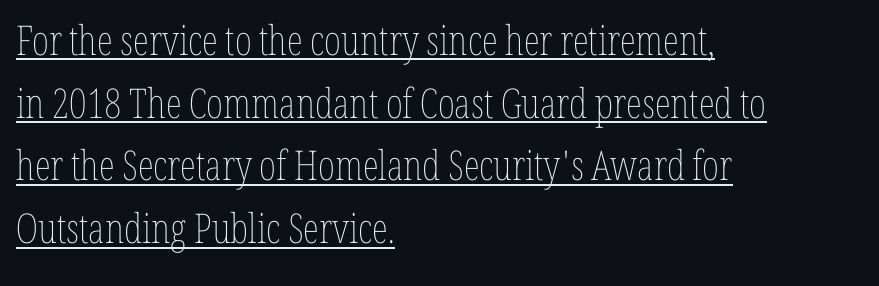
The image shows 41 px thin, condensed type, upright; set left-aligned, normal line spacing (1.53x), normal letter spacing, underlined; low stroke contrast and a medium x-height.
